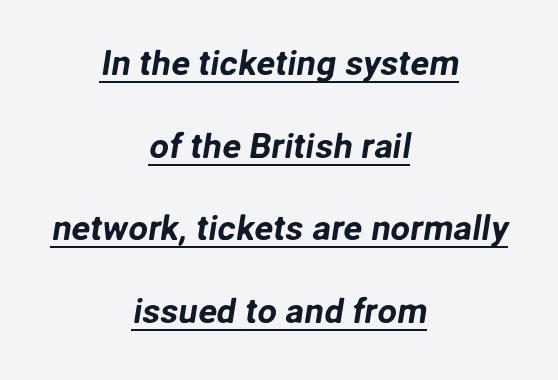
Q: Is the typeface a serif or a sans-serif typeface? A: Sans-serif.
Q: Is the text underlined? A: Yes.
Q: How is the paragraph aligned? A: Centered.
Q: Is the spacing between letters normal or unusually wide? A: Normal.
Q: Is the spacing between lines tight, normal or loose? A: Loose.
Q: Width (condensed, normal, or wide)? A: Normal.
Q: Stroke contrast? A: Low.
Q: x-height? A: Medium.
Q: Monospaced? A: No.
